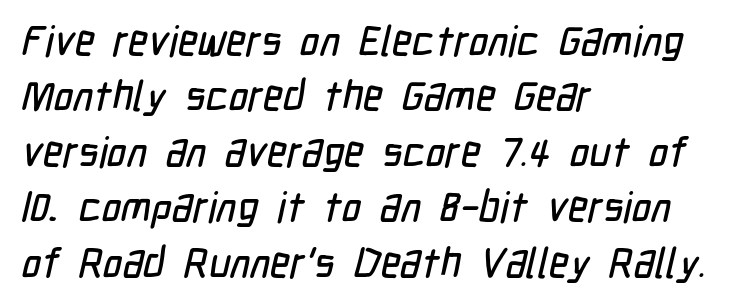
The image shows 42 px condensed sans-serif type; set left-aligned, normal line spacing (1.32x), normal letter spacing, not underlined; low stroke contrast and a medium x-height.
